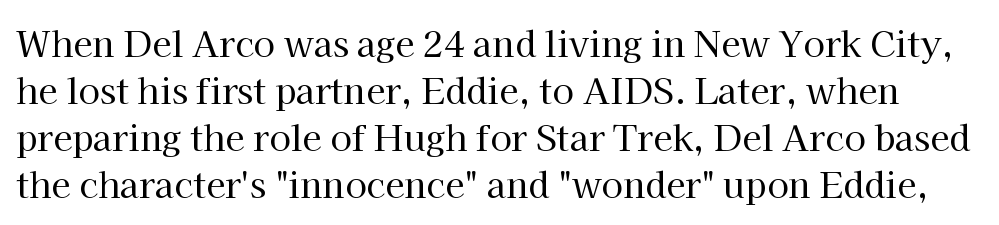
Q: Is the text bold? A: No.
Q: Is the text italic (slanted)? A: No, it is upright.
Q: Is the typeface a serif or a sans-serif typeface? A: Serif.
Q: Is the text underlined? A: No.
Q: Is the spacing between letters normal or unusually wide? A: Normal.
Q: Is the spacing between lines tight, normal or loose? A: Normal.
Q: Width (condensed, normal, or wide)? A: Normal.
Q: Stroke contrast? A: High.
Q: x-height? A: Medium.
Q: Monospaced? A: No.
